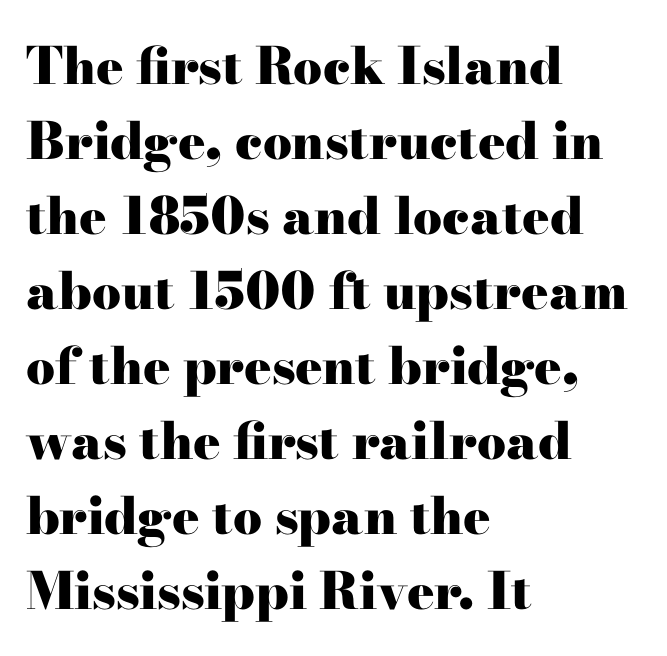
{"serif": "yes", "italic": "no", "bold": "yes", "weight": "heavy", "width": "wide", "stroke_contrast": "high", "x_height": "small", "monospaced": "no", "underline": "no", "align": "left", "line_spacing": "normal", "line_spacing_ratio": 1.47, "letter_spacing": "normal", "letter_spacing_em": 0.0, "glyph_px": 51}
